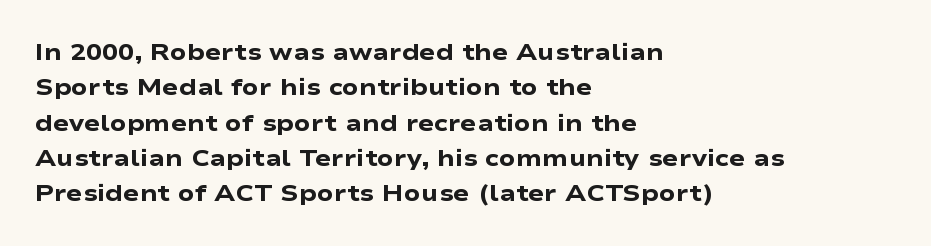
{"italic": "no", "bold": "yes", "underline": "no", "align": "left", "line_spacing": "normal", "line_spacing_ratio": 1.47, "letter_spacing": "normal", "letter_spacing_em": 0.0, "glyph_px": 24}
